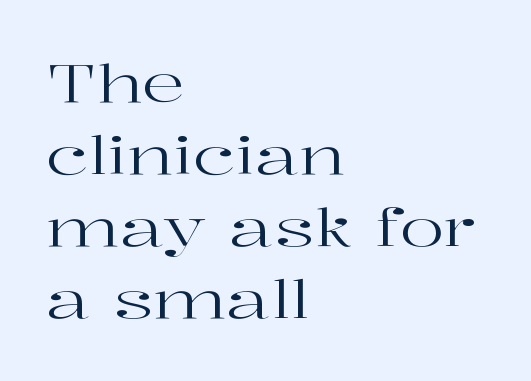
Q: Is the text bold? A: No.
Q: Is the text italic (slanted)? A: No, it is upright.
Q: Is the typeface a serif or a sans-serif typeface? A: Serif.
Q: Is the text underlined? A: No.
Q: How is the paragraph aligned? A: Left-aligned.
Q: Is the spacing between letters normal or unusually wide? A: Normal.
Q: Is the spacing between lines tight, normal or loose? A: Normal.
Q: Width (condensed, normal, or wide)? A: Wide.
Q: Stroke contrast? A: High.
Q: x-height? A: Medium.
Q: Monospaced? A: No.
